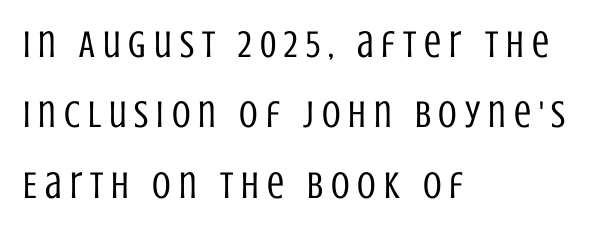
{"serif": "no", "italic": "no", "bold": "no", "weight": "regular", "width": "condensed", "stroke_contrast": "low", "x_height": "large", "monospaced": "no", "underline": "no", "align": "left", "line_spacing_ratio": 1.85, "letter_spacing": "wide", "letter_spacing_em": 0.21, "glyph_px": 38}
